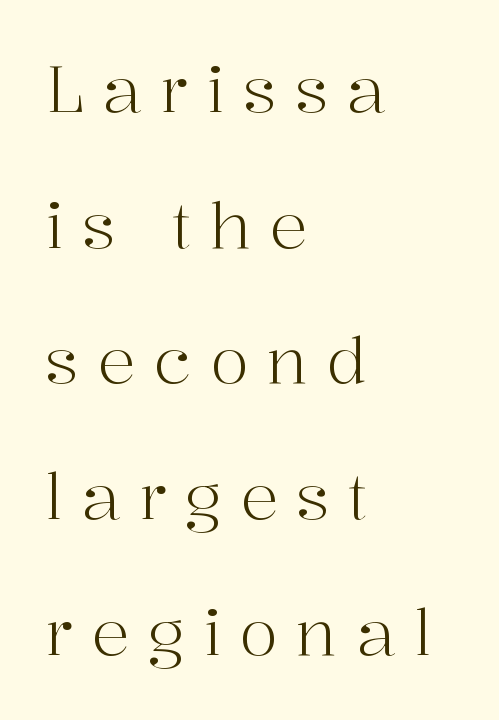
Q: Is the text bold? A: No.
Q: Is the text italic (slanted)? A: No, it is upright.
Q: Is the typeface a serif or a sans-serif typeface? A: Serif.
Q: Is the text underlined? A: No.
Q: How is the paragraph aligned? A: Left-aligned.
Q: Is the spacing between letters normal or unusually wide? A: Unusually wide.
Q: Is the spacing between lines tight, normal or loose? A: Loose.
Q: Width (condensed, normal, or wide)? A: Normal.
Q: Stroke contrast? A: High.
Q: x-height? A: Medium.
Q: Monospaced? A: No.
